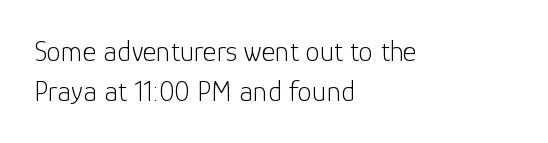
The image shows 29 px light sans-serif type, upright; set left-aligned, normal line spacing (1.38x), normal letter spacing, not underlined; low stroke contrast and a medium x-height.
